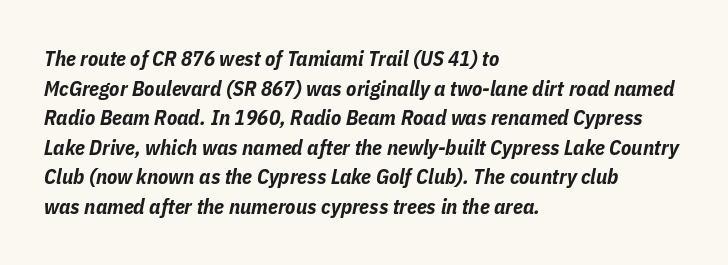
{"italic": "yes", "lean": "right", "slant_degrees": 11, "bold": "yes", "underline": "no", "align": "left", "line_spacing": "normal", "line_spacing_ratio": 1.41, "letter_spacing": "normal", "letter_spacing_em": 0.0, "glyph_px": 21}
